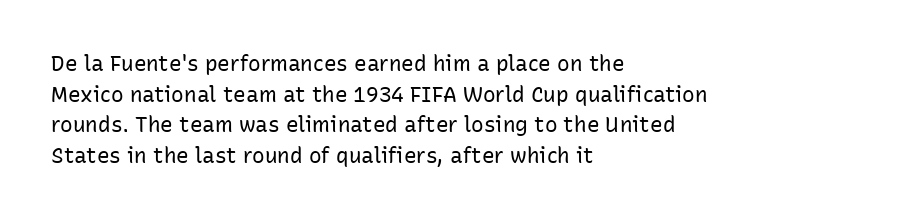
The image shows 21 px text type, upright; set left-aligned, normal line spacing (1.46x), normal letter spacing, not underlined.
